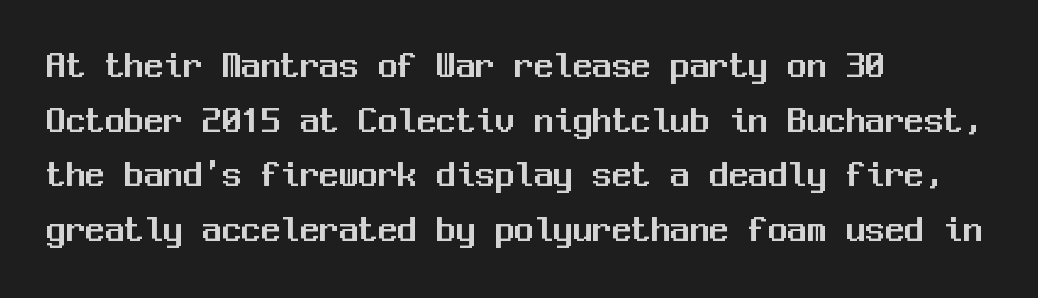
The image shows 39 px sans-serif type, upright, monospaced; set left-aligned, normal line spacing (1.4x), normal letter spacing, not underlined; medium stroke contrast and a medium x-height.
